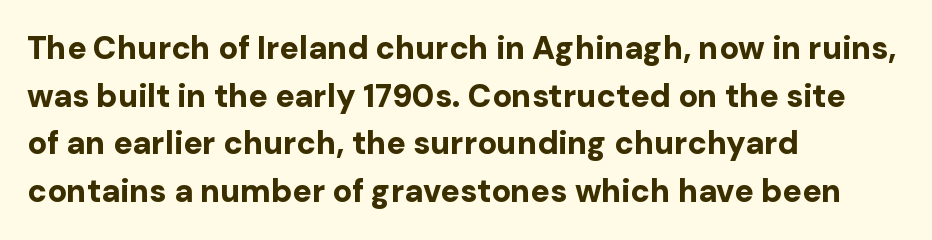
Serif or sans? Sans — the stroke terminals are bare. Visually the block forms a straight wall on the left and a jagged coastline on the right. The letterforms sit shoulder to shoulder at normal distance. Each letter keeps its own natural width here, so spacing adapts to shape. A roman cut, with each character standing at attention.
